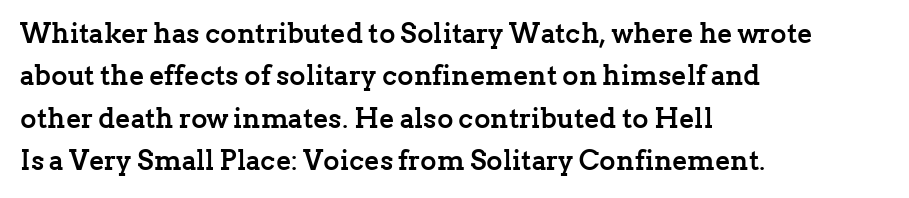
Does the copy run flush right? No — it runs flush left. Style check: upright. Is the type bold? Yes — the strokes are clearly thick and heavy. The passage shown is not underscored anywhere. Is the letter spacing exaggerated? No — it looks like the ordinary default.
